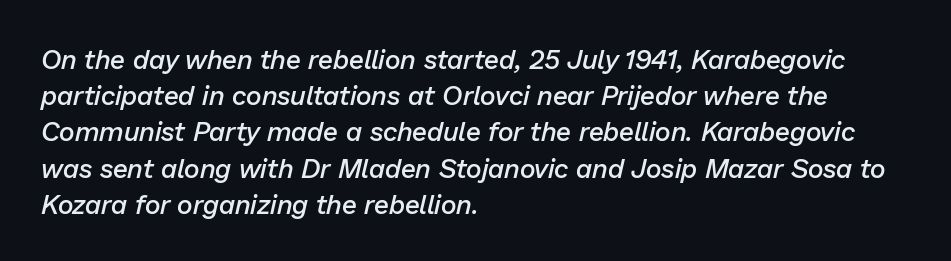
Clear beneath every line of the passage. Does the lettering tilt? It does — this is italic. What's the leading like? Ordinary, nothing unusual. These lines keep a tight, regular rhythm from letter to letter. These words are printed semibold, heavier than regular yet not bold. The typesetter chose a ragged-right arrangement here.
